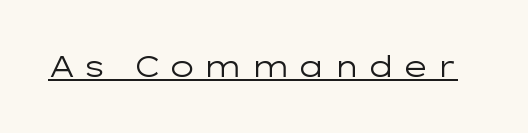
{"serif": "no", "italic": "no", "bold": "no", "weight": "regular", "width": "wide", "stroke_contrast": "low", "x_height": "medium", "monospaced": "no", "underline": "yes", "letter_spacing": "wide", "letter_spacing_em": 0.23, "glyph_px": 29}
